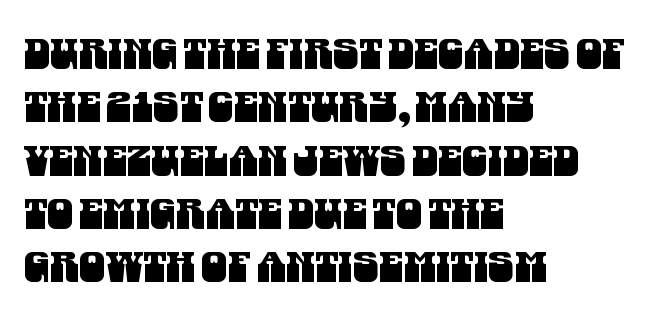
Proportional: the letters do not fall into vertical columns. Unlike a traditional serif, this face leaves its strokes unadorned. The setting favours the left margin, as ordinary paragraphs usually do. The specimen omits any rule beneath the text block's lines.
